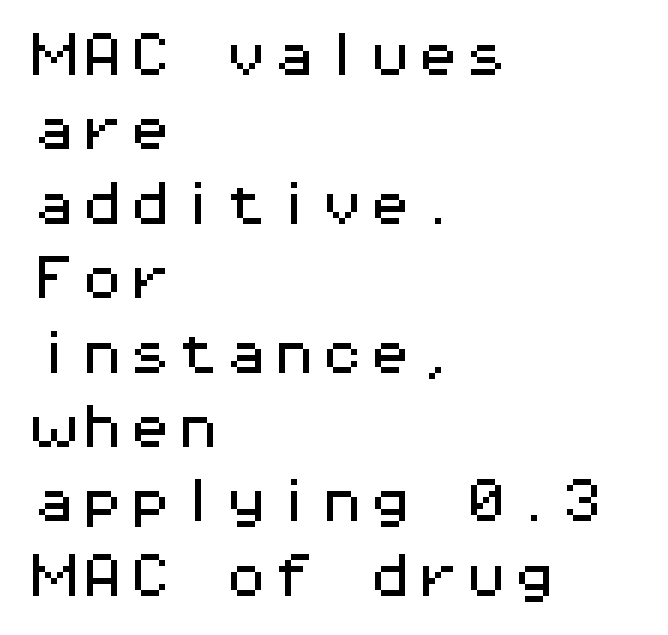
The image shows 48 px wide sans-serif type, upright, monospaced; set left-aligned, normal line spacing (1.55x), normal letter spacing, not underlined; medium stroke contrast and a medium x-height.
